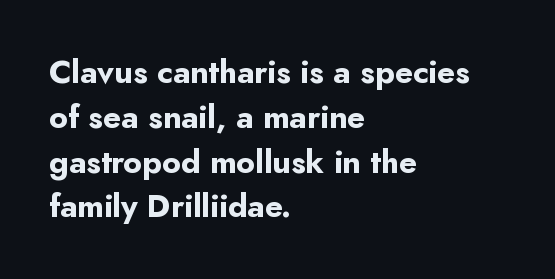
{"serif": "no", "italic": "no", "bold": "yes", "weight": "bold", "width": "normal", "stroke_contrast": "low", "x_height": "small", "monospaced": "no", "underline": "no", "align": "left", "line_spacing": "normal", "line_spacing_ratio": 1.4, "letter_spacing": "normal", "letter_spacing_em": 0.0, "glyph_px": 32}
